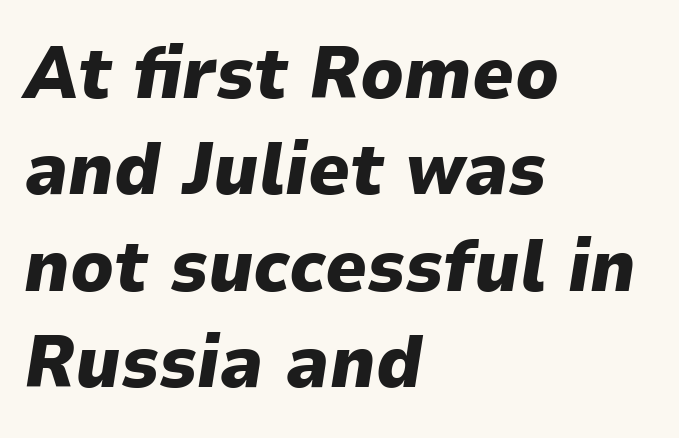
The image shows 73 px heavy type, italic (leaning right); set left-aligned, normal line spacing (1.32x), normal letter spacing, not underlined; low stroke contrast and a medium x-height.
